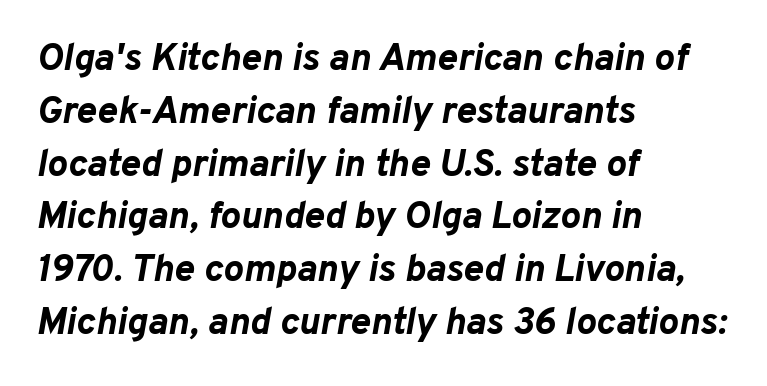
{"italic": "yes", "lean": "right", "slant_degrees": 10, "bold": "yes", "weight": "bold", "width": "normal", "stroke_contrast": "low", "x_height": "medium", "monospaced": "no", "underline": "no", "align": "left", "line_spacing": "normal", "line_spacing_ratio": 1.39, "letter_spacing": "normal", "letter_spacing_em": 0.0, "glyph_px": 38}
